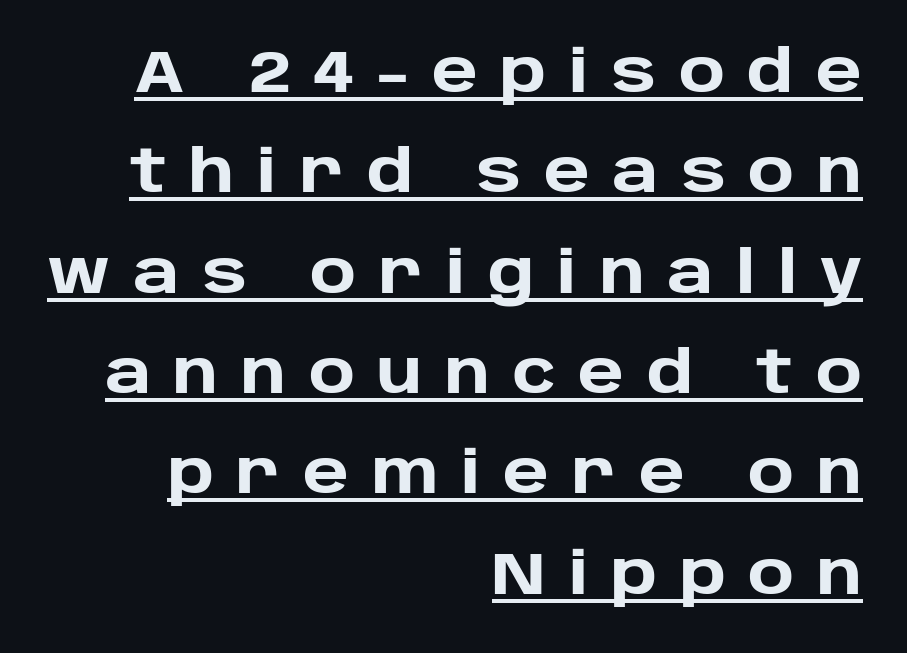
The image shows 58 px heavy sans-serif type, upright; set right-aligned, line spacing 1.73x, unusually wide letter spacing (+0.39 em), underlined; low stroke contrast and a large x-height.
